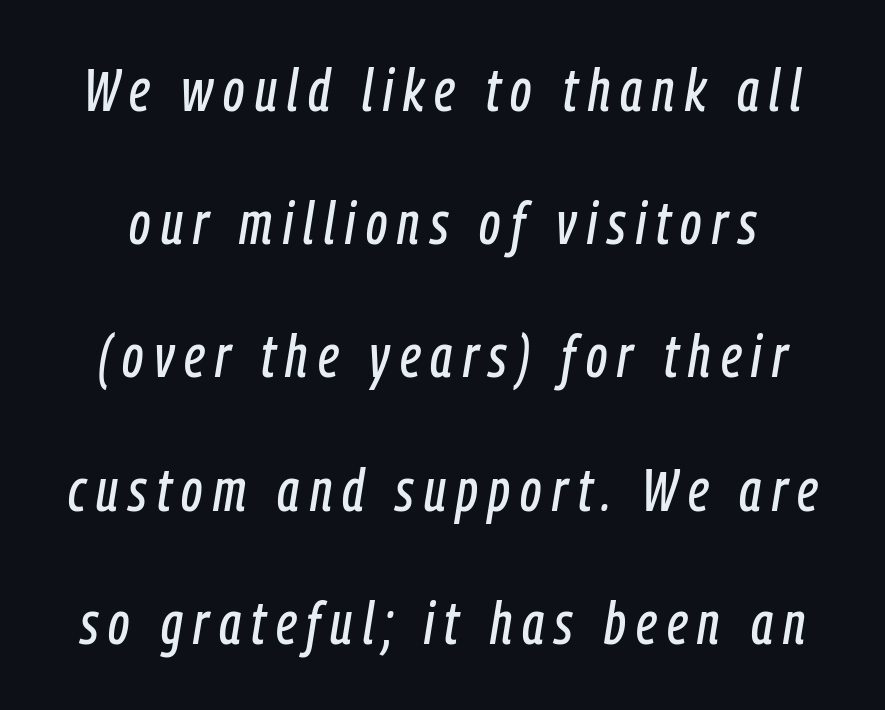
Q: Is the text italic (slanted)? A: Yes, it leans right by about 9 degrees.
Q: Is the text underlined? A: No.
Q: Is the spacing between lines tight, normal or loose? A: Loose.
Q: Width (condensed, normal, or wide)? A: Condensed.
Q: Stroke contrast? A: Low.
Q: x-height? A: Medium.
Q: Monospaced? A: No.
